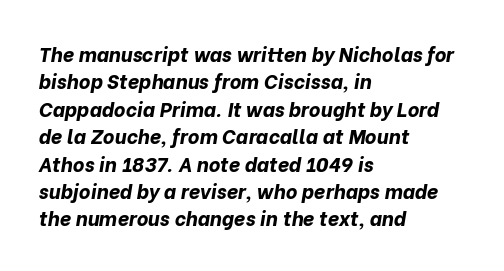
The image shows 20 px bold type, italic (leaning right); set left-aligned, normal line spacing (1.37x), normal letter spacing, not underlined.
